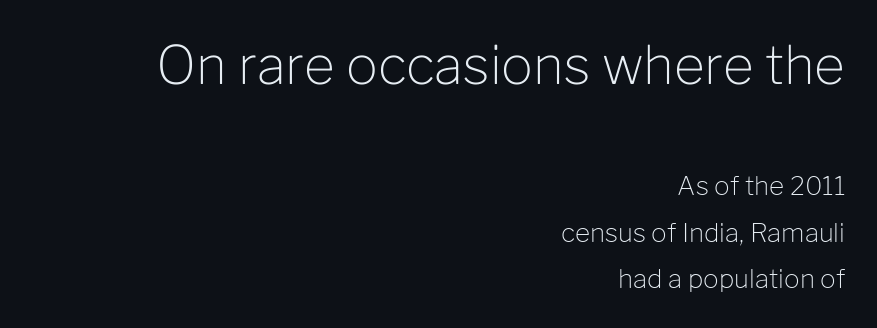
{"serif": "no", "italic": "no", "bold": "no", "weight": "light", "width": "normal", "stroke_contrast": "low", "x_height": "medium", "monospaced": "no", "underline": "no", "align": "right", "line_spacing_ratio": 1.79, "letter_spacing": "normal", "letter_spacing_em": 0.0, "larger_block": "first", "size_ratio": 2.04, "glyph_px": 53}
